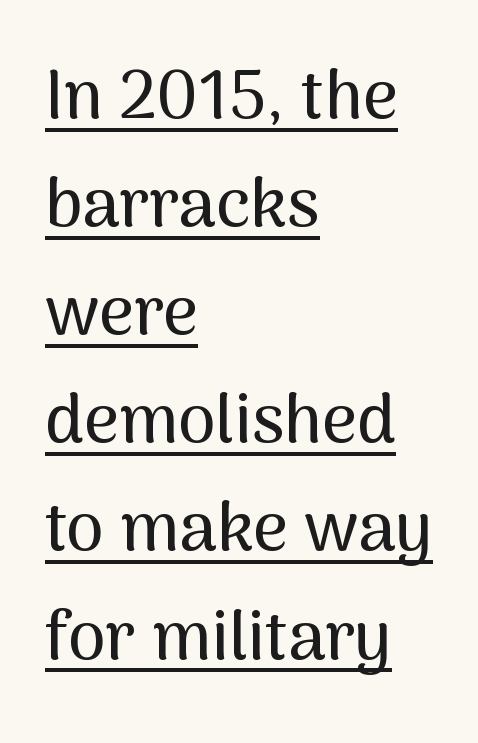
The image shows 68 px sans-serif type, upright; set left-aligned, normal line spacing (1.59x), normal letter spacing, underlined; medium stroke contrast and a medium x-height.
